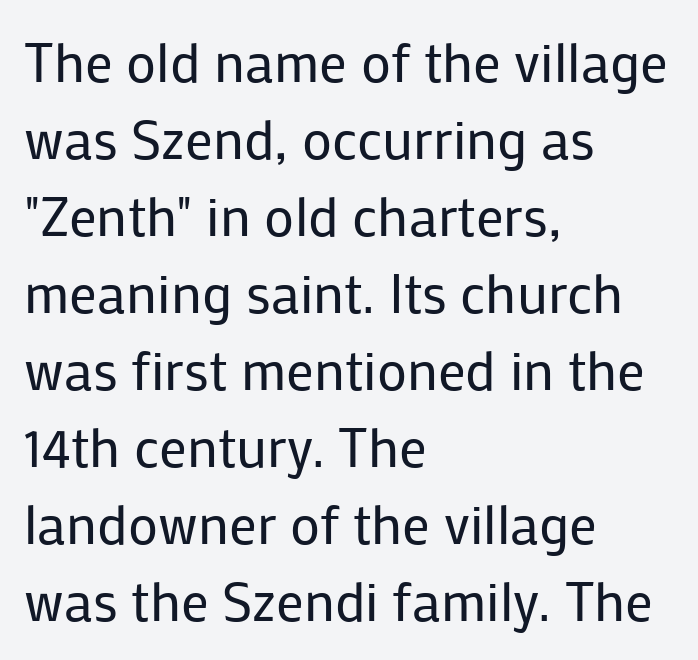
{"serif": "no", "italic": "no", "bold": "no", "weight": "regular", "width": "normal", "stroke_contrast": "low", "x_height": "medium", "monospaced": "no", "underline": "no", "align": "left", "line_spacing": "normal", "line_spacing_ratio": 1.4, "letter_spacing": "normal", "letter_spacing_em": 0.0, "glyph_px": 55}
